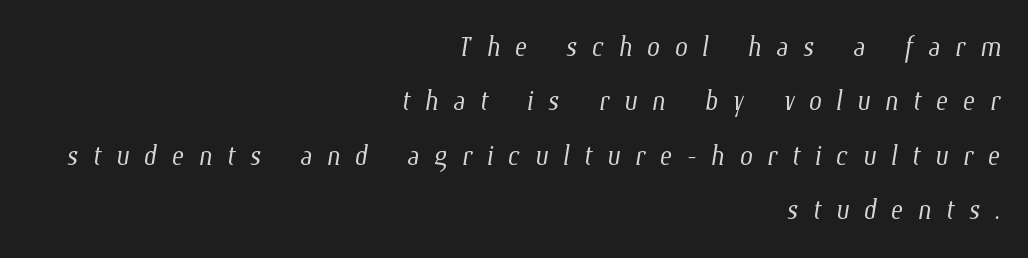
Q: Is the text bold? A: No.
Q: Is the text underlined? A: No.
Q: How is the paragraph aligned? A: Right-aligned.
Q: Is the spacing between letters normal or unusually wide? A: Unusually wide.
Q: Is the spacing between lines tight, normal or loose? A: Normal.
Q: Width (condensed, normal, or wide)? A: Condensed.
Q: Stroke contrast? A: Low.
Q: x-height? A: Medium.
Q: Monospaced? A: No.
